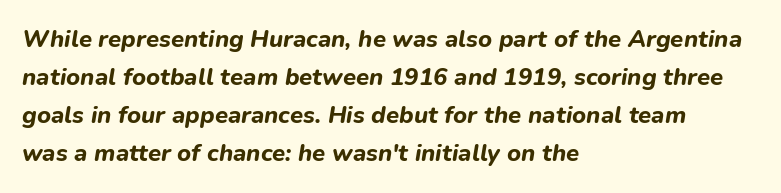
{"italic": "yes", "lean": "right", "slant_degrees": 9, "bold": "yes", "underline": "no", "align": "left", "line_spacing": "normal", "line_spacing_ratio": 1.59, "letter_spacing": "normal", "letter_spacing_em": 0.0, "glyph_px": 24}
